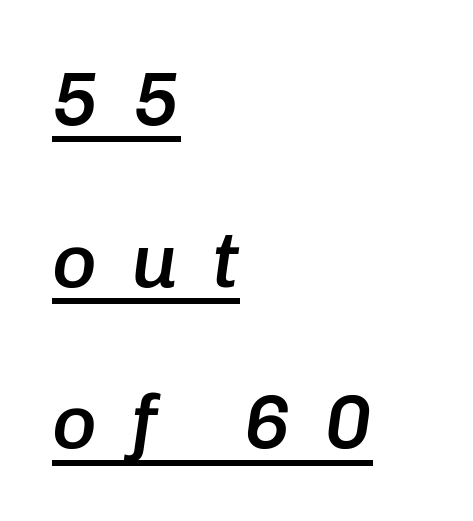
{"italic": "yes", "lean": "right", "slant_degrees": 8, "bold": "semi", "weight": "semibold", "width": "normal", "stroke_contrast": "low", "x_height": "medium", "monospaced": "no", "underline": "yes", "align": "left", "line_spacing": "loose", "line_spacing_ratio": 2.1, "letter_spacing": "wide", "letter_spacing_em": 0.44, "glyph_px": 77}
